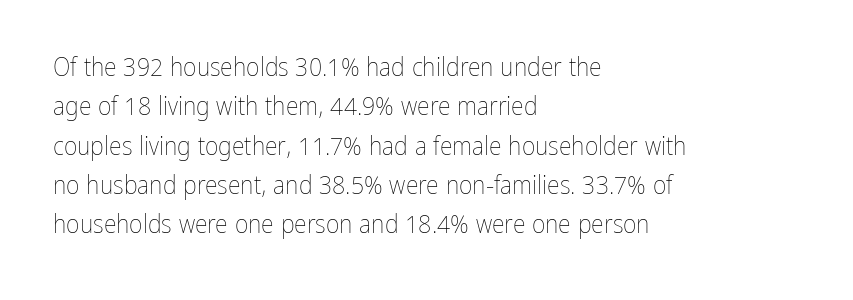
The image shows 26 px text type, upright; set left-aligned, normal line spacing (1.51x), normal letter spacing, not underlined.
